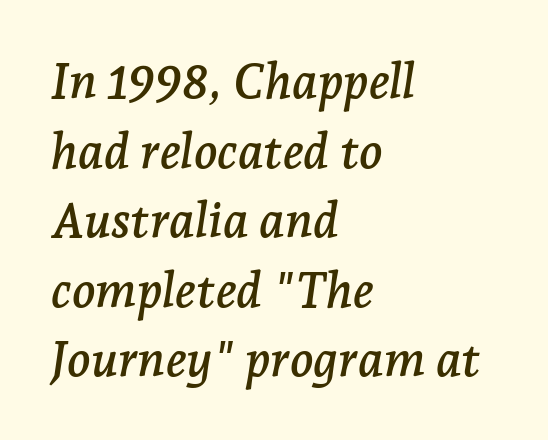
Q: Is the text italic (slanted)? A: Yes, it leans right by about 7 degrees.
Q: Is the typeface a serif or a sans-serif typeface? A: Serif.
Q: Is the text underlined? A: No.
Q: How is the paragraph aligned? A: Left-aligned.
Q: Is the spacing between letters normal or unusually wide? A: Normal.
Q: Is the spacing between lines tight, normal or loose? A: Normal.
Q: Width (condensed, normal, or wide)? A: Normal.
Q: Stroke contrast? A: Low.
Q: x-height? A: Medium.
Q: Monospaced? A: No.
